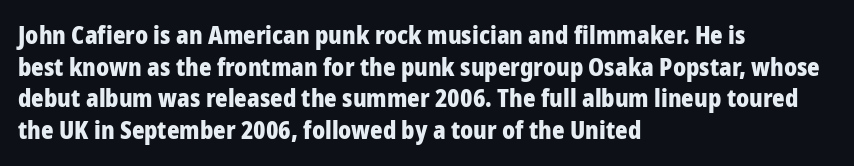
The image shows 24 px bold type, upright; set left-aligned, normal line spacing (1.32x), normal letter spacing, not underlined.
